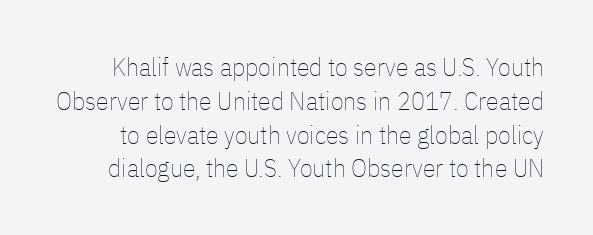
Q: Is the text bold? A: No.
Q: Is the text italic (slanted)? A: No, it is upright.
Q: Is the text underlined? A: No.
Q: Is the spacing between letters normal or unusually wide? A: Normal.
Q: Is the spacing between lines tight, normal or loose? A: Normal.
